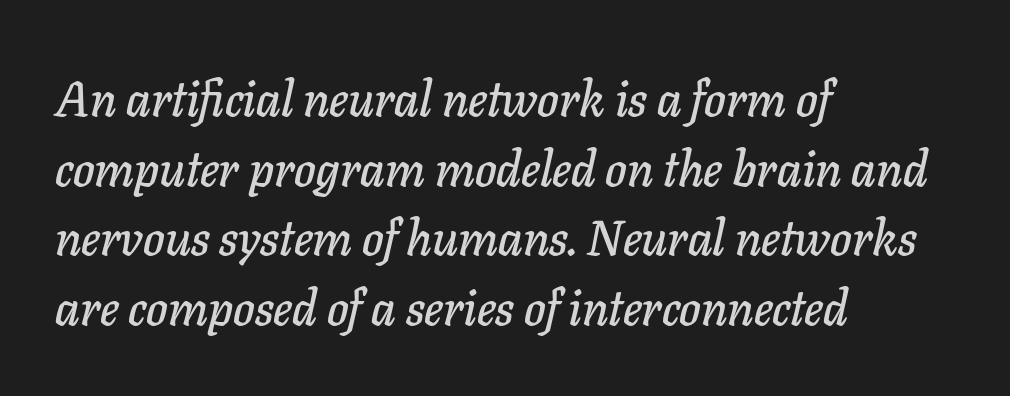
The image shows 49 px text type, italic (leaning right); set left-aligned, normal line spacing (1.42x), normal letter spacing, not underlined; low stroke contrast and a medium x-height.
